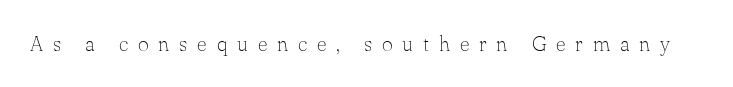
The image shows 21 px text type, upright; set unusually wide letter spacing (+0.47 em), not underlined.
